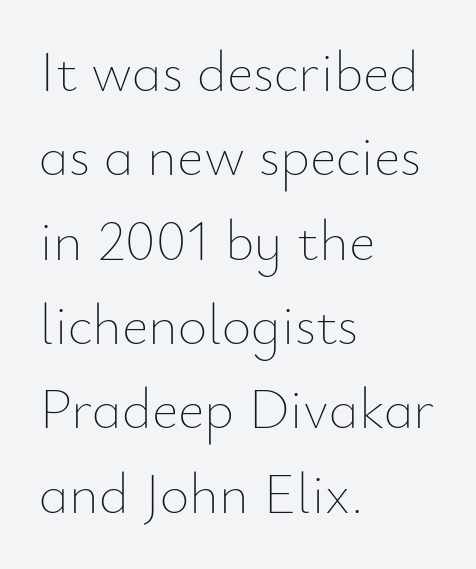
The image shows 57 px thin type, upright; set left-aligned, normal line spacing (1.48x), normal letter spacing, not underlined; low stroke contrast and a small x-height.
